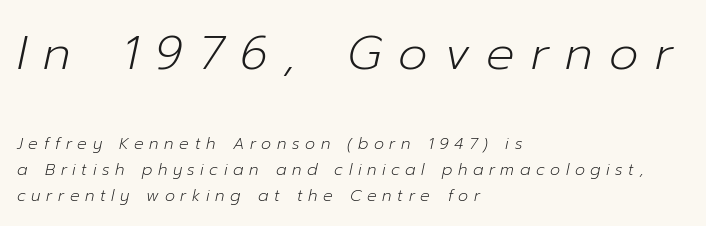
Q: Is the text bold? A: No.
Q: Is the text italic (slanted)? A: Yes, it leans right by about 12 degrees.
Q: Is the text underlined? A: No.
Q: How is the paragraph aligned? A: Left-aligned.
Q: Is the spacing between letters normal or unusually wide? A: Unusually wide.
Q: Is the spacing between lines tight, normal or loose? A: Normal.
Q: Which block of text is set in a larger size, the first (top) or the second (bottom)? A: The first (top) one.
Q: Width (condensed, normal, or wide)? A: Normal.
Q: Stroke contrast? A: Low.
Q: x-height? A: Medium.
Q: Monospaced? A: No.
